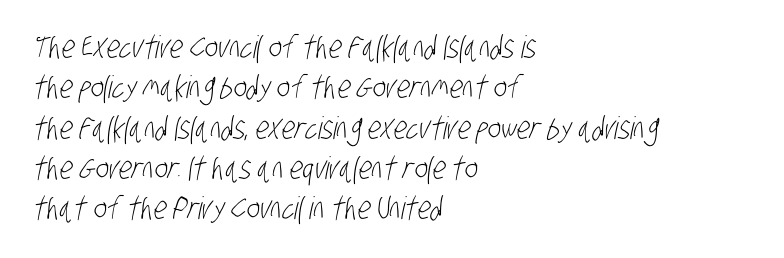
The paragraph shown leans on its left margin. Clear beneath every line of the passage. Unlike a traditional serif, this face leaves its strokes unadorned. Varying glyph widths throughout — classic text-font behaviour. Stems and bowls with no extra thickness — not bold. The designer left line spacing at the default.
